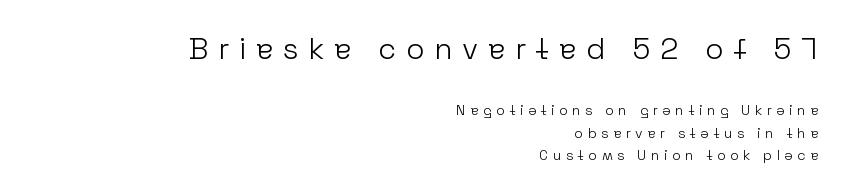
The strokes carry an ordinary text weight at most. The compositor pushed each line to the right boundary. This is the regular roman posture of the typeface. The specimen omits any rule beneath the text block's lines. Observe the absence of serifs on each vertical stroke in this sample. Regarding leading, the lines here are spaced in the standard way.
